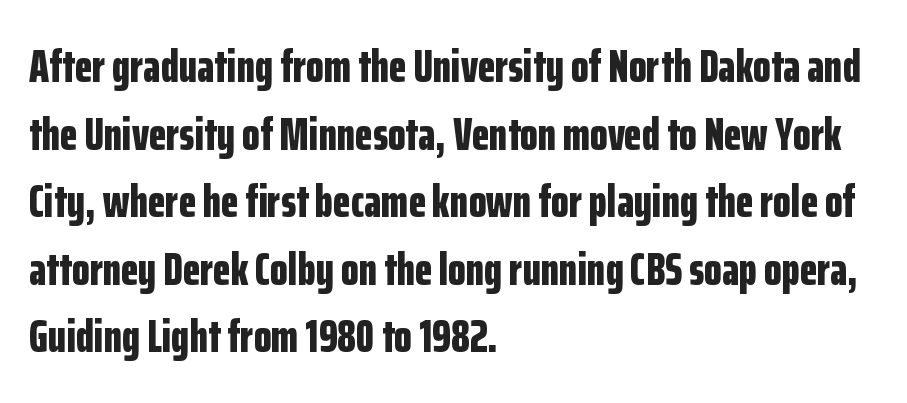
{"serif": "no", "italic": "no", "bold": "yes", "weight": "bold", "width": "condensed", "stroke_contrast": "low", "x_height": "medium", "monospaced": "no", "underline": "no", "align": "left", "line_spacing": "normal", "line_spacing_ratio": 1.47, "letter_spacing": "normal", "letter_spacing_em": 0.0, "glyph_px": 46}
